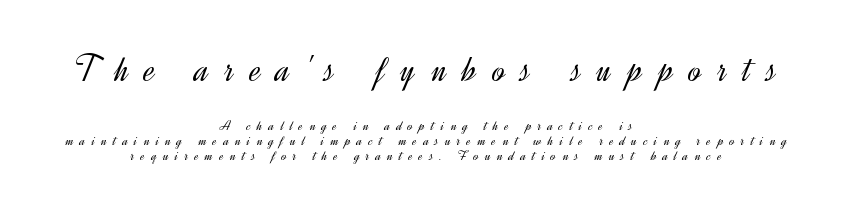
Q: Is the text bold? A: No.
Q: Is the text italic (slanted)? A: Yes.
Q: Is the typeface a serif or a sans-serif typeface? A: Sans-serif.
Q: Is the text underlined? A: No.
Q: How is the paragraph aligned? A: Centered.
Q: Is the spacing between letters normal or unusually wide? A: Unusually wide.
Q: Is the spacing between lines tight, normal or loose? A: Tight.
Q: Which block of text is set in a larger size, the first (top) or the second (bottom)? A: The first (top) one.
Q: Width (condensed, normal, or wide)? A: Normal.
Q: x-height? A: Small.
Q: Monospaced? A: No.
